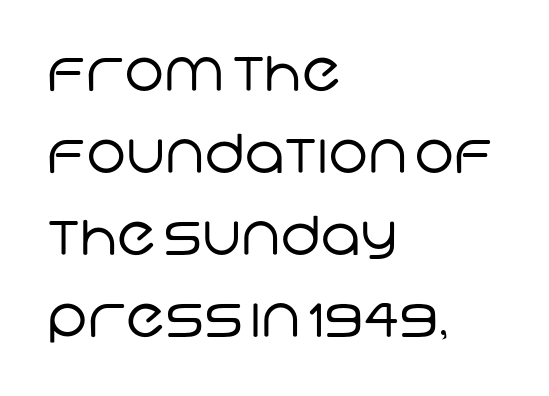
Q: Is the text bold? A: No.
Q: Is the typeface a serif or a sans-serif typeface? A: Sans-serif.
Q: Is the text underlined? A: No.
Q: How is the paragraph aligned? A: Left-aligned.
Q: Is the spacing between letters normal or unusually wide? A: Normal.
Q: Is the spacing between lines tight, normal or loose? A: Normal.
Q: Width (condensed, normal, or wide)? A: Normal.
Q: Stroke contrast? A: Low.
Q: x-height? A: Large.
Q: Monospaced? A: No.
